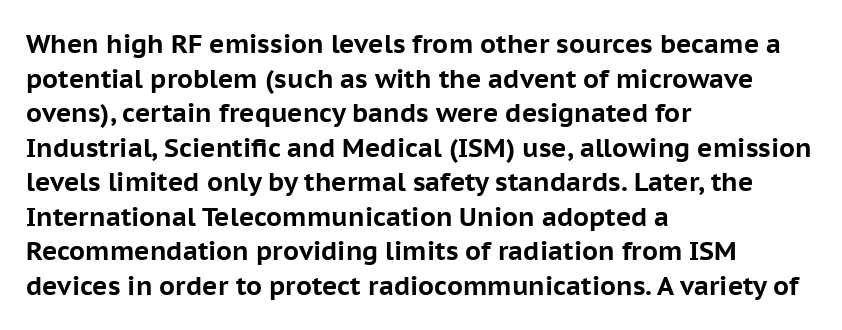
The image shows 26 px bold type, upright; set left-aligned, normal line spacing (1.33x), normal letter spacing, not underlined.
